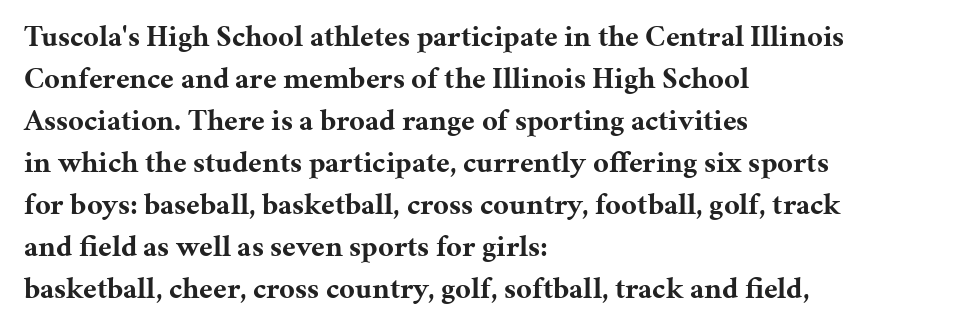
Q: Is the text bold? A: Yes.
Q: Is the text italic (slanted)? A: No, it is upright.
Q: Is the typeface a serif or a sans-serif typeface? A: Serif.
Q: Is the text underlined? A: No.
Q: How is the paragraph aligned? A: Left-aligned.
Q: Is the spacing between letters normal or unusually wide? A: Normal.
Q: Is the spacing between lines tight, normal or loose? A: Normal.
Q: Width (condensed, normal, or wide)? A: Normal.
Q: Stroke contrast? A: Medium.
Q: x-height? A: Medium.
Q: Monospaced? A: No.
